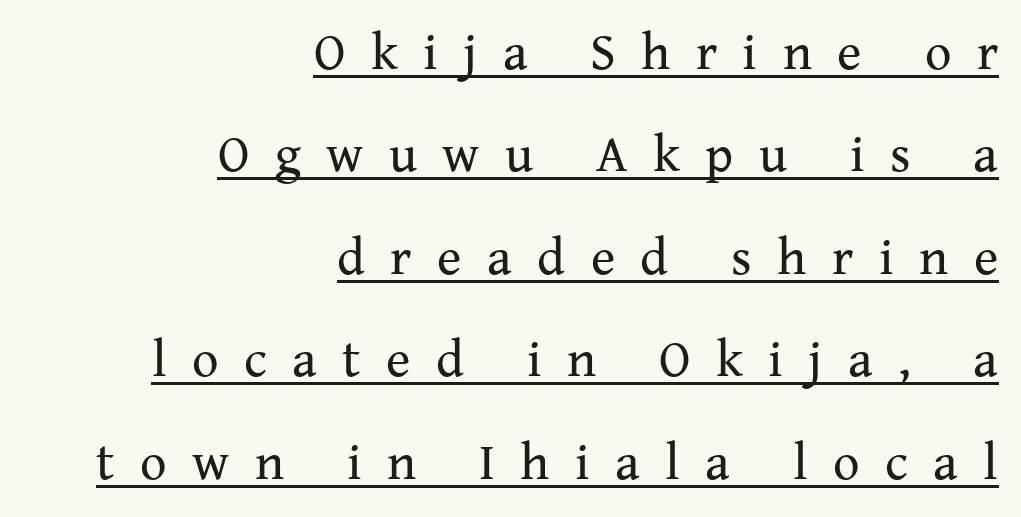
{"serif": "yes", "italic": "no", "bold": "no", "weight": "regular", "width": "normal", "stroke_contrast": "medium", "x_height": "medium", "monospaced": "no", "underline": "yes", "align": "right", "line_spacing": "loose", "line_spacing_ratio": 1.97, "letter_spacing": "wide", "letter_spacing_em": 0.49, "glyph_px": 52}
